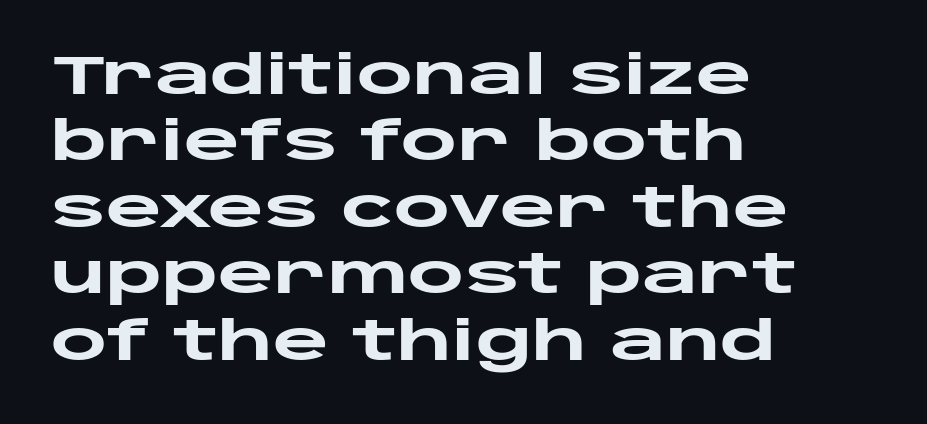
{"serif": "no", "italic": "no", "bold": "yes", "weight": "heavy", "width": "wide", "stroke_contrast": "low", "x_height": "large", "monospaced": "no", "underline": "no", "align": "left", "line_spacing_ratio": 1.23, "letter_spacing": "normal", "letter_spacing_em": 0.0, "glyph_px": 54}
